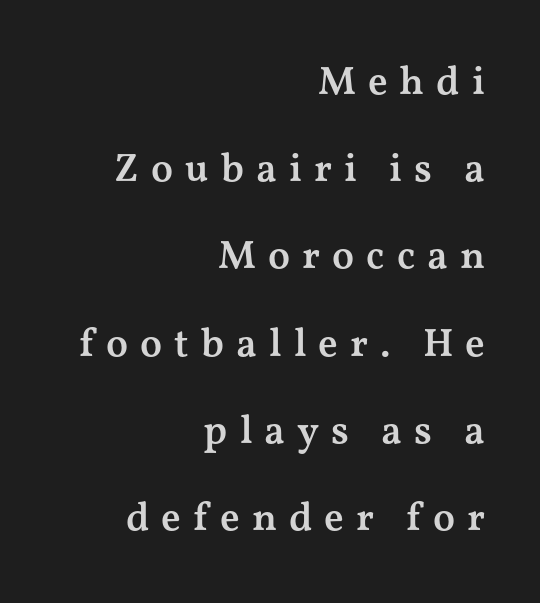
Q: Is the text bold? A: Semi-bold.
Q: Is the text italic (slanted)? A: No, it is upright.
Q: Is the typeface a serif or a sans-serif typeface? A: Serif.
Q: Is the text underlined? A: No.
Q: How is the paragraph aligned? A: Right-aligned.
Q: Is the spacing between letters normal or unusually wide? A: Unusually wide.
Q: Is the spacing between lines tight, normal or loose? A: Loose.
Q: Width (condensed, normal, or wide)? A: Wide.
Q: Stroke contrast? A: Medium.
Q: x-height? A: Medium.
Q: Monospaced? A: No.
